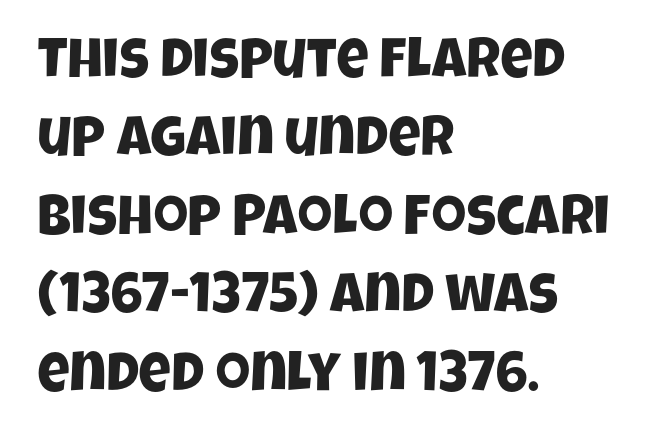
{"serif": "no", "width": "condensed", "stroke_contrast": "low", "x_height": "large", "monospaced": "no", "underline": "no", "align": "left", "line_spacing": "normal", "line_spacing_ratio": 1.4, "letter_spacing": "normal", "letter_spacing_em": 0.0, "glyph_px": 56}
